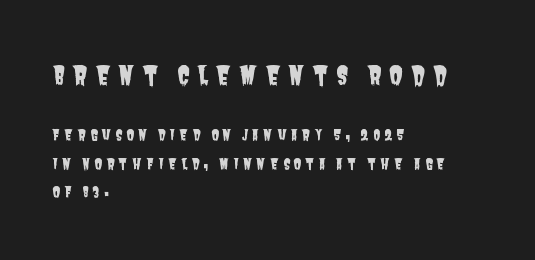
The image shows 25 px text type; set left-aligned, loose line spacing (2.02x), unusually wide letter spacing (+0.29 em), not underlined; the first (top) block is 1.79x larger.
